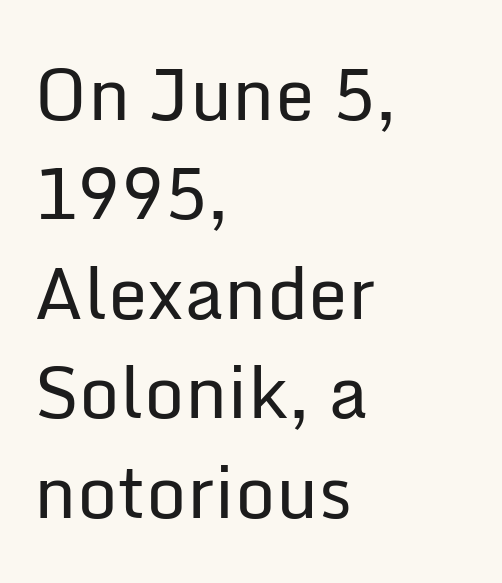
The paragraph has a hard left edge and a soft right edge. Weight: regular or lighter. The lines sit at an ordinary, default distance from one another. The letters stand straight up with perfectly vertical stems. The foot of each line stays bare and open.
